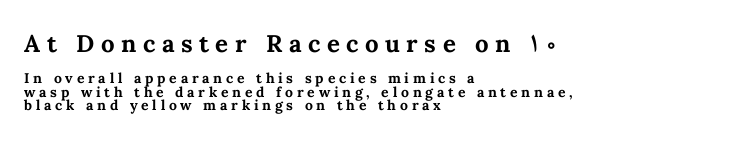
Top chunk: large. Bottom chunk: small. All the whitespace from short lines collects on the right. Any mark beneath the type? The region is blank. These lines have a slow, spaced-out rhythm from letter to letter.
